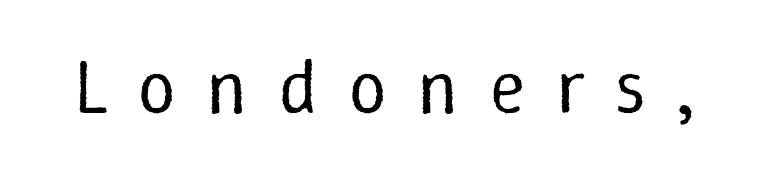
{"italic": "no", "bold": "no", "weight": "regular", "width": "normal", "stroke_contrast": "low", "x_height": "medium", "monospaced": "no", "underline": "no", "letter_spacing": "wide", "letter_spacing_em": 0.39, "glyph_px": 77}
